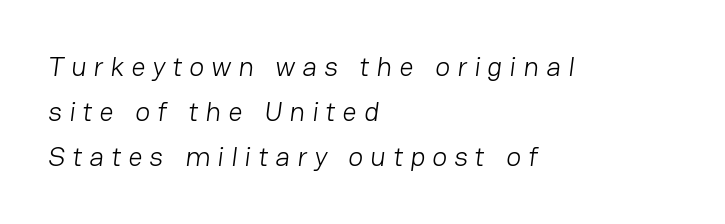
The image shows 28 px light sans-serif type; set left-aligned, normal line spacing (1.61x), unusually wide letter spacing (+0.25 em), not underlined; low stroke contrast and a medium x-height.
